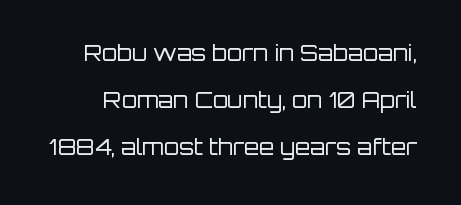
{"italic": "no", "bold": "no", "underline": "no", "line_spacing": "loose", "line_spacing_ratio": 2.13, "letter_spacing": "normal", "letter_spacing_em": 0.0, "glyph_px": 22}
